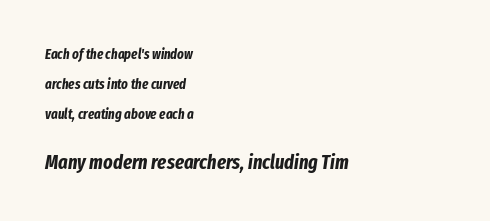
The image shows 20 px bold type, italic (leaning right); set left-aligned, loose line spacing (2.13x), normal letter spacing, not underlined; the second (bottom) block is 1.43x larger.
